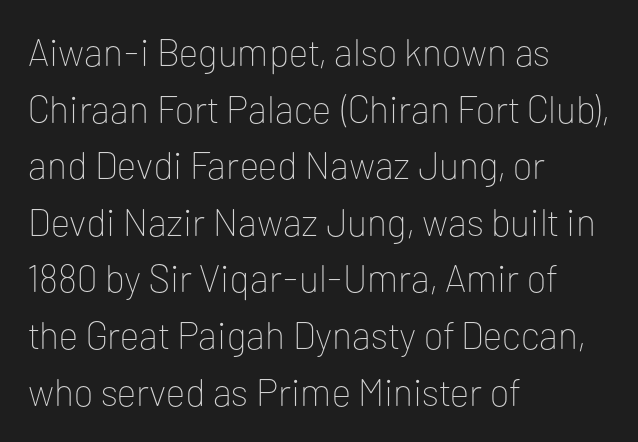
{"serif": "no", "italic": "no", "bold": "no", "weight": "thin", "width": "normal", "stroke_contrast": "low", "x_height": "medium", "monospaced": "no", "underline": "no", "align": "left", "line_spacing": "normal", "line_spacing_ratio": 1.49, "letter_spacing": "normal", "letter_spacing_em": 0.0, "glyph_px": 38}
